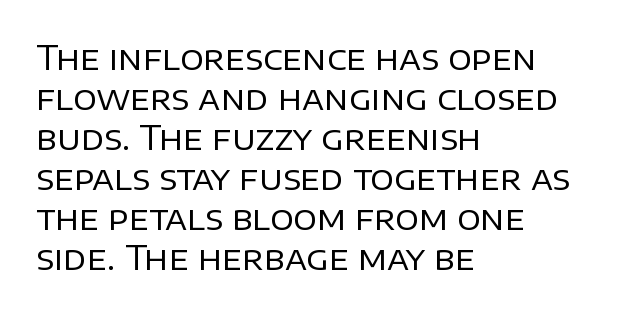
The image shows 33 px regular-weight sans-serif type, upright; set left-aligned, line spacing 1.21x, normal letter spacing, not underlined; low stroke contrast and a large x-height.
